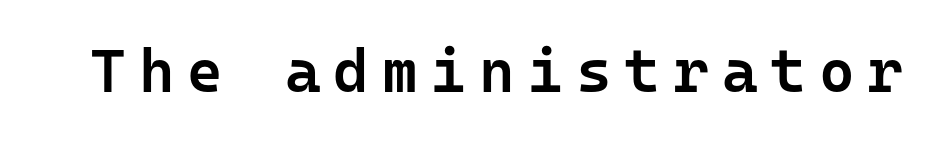
Each glyph is drawn with semibold strokes, heavier than normal yet not fully bold. The letters carry no serifs — their stems end cleanly without finishing strokes. The baseline area is clear. Notice how the stems are strictly vertical — no italics here.
